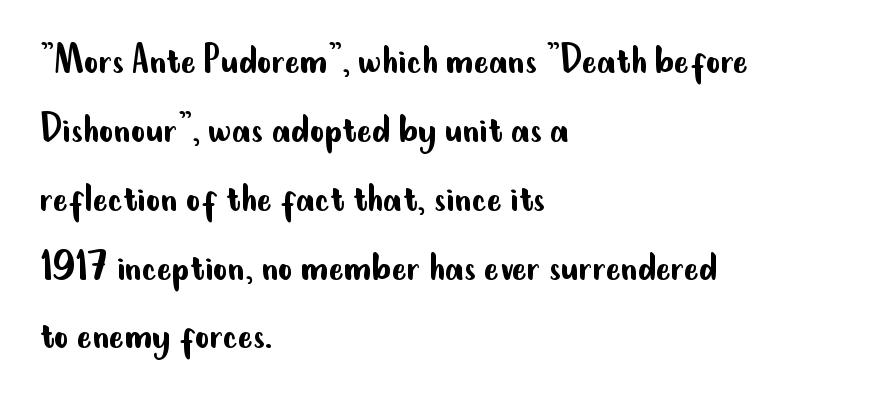
The image shows 45 px regular-weight, condensed sans-serif type, upright; set left-aligned, normal line spacing (1.53x), normal letter spacing, not underlined; low stroke contrast and a small x-height.
